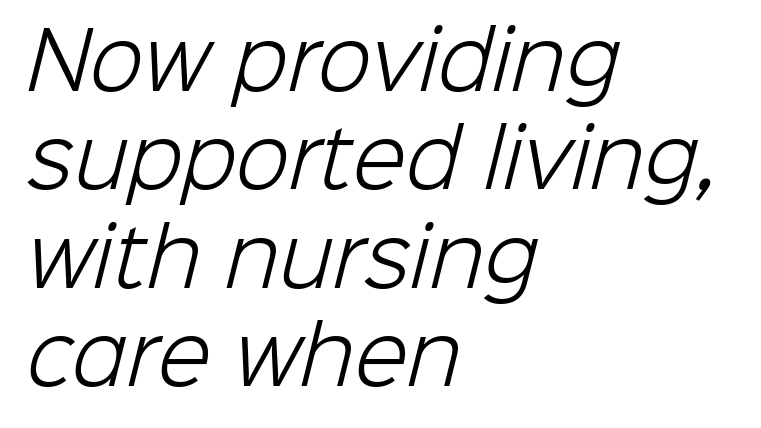
The image shows 78 px light sans-serif type; set left-aligned, normal line spacing (1.26x), normal letter spacing, not underlined; low stroke contrast and a medium x-height.
